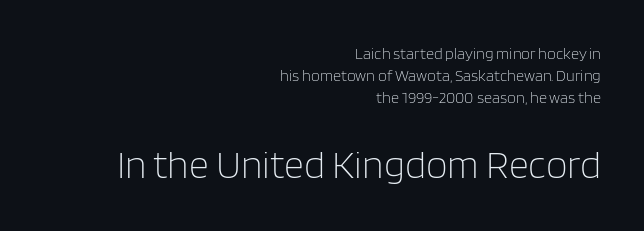
Q: Is the text bold? A: No.
Q: Is the text italic (slanted)? A: No, it is upright.
Q: Is the typeface a serif or a sans-serif typeface? A: Sans-serif.
Q: Is the text underlined? A: No.
Q: How is the paragraph aligned? A: Right-aligned.
Q: Is the spacing between letters normal or unusually wide? A: Normal.
Q: Is the spacing between lines tight, normal or loose? A: Normal.
Q: Which block of text is set in a larger size, the first (top) or the second (bottom)? A: The second (bottom) one.
Q: Width (condensed, normal, or wide)? A: Normal.
Q: Stroke contrast? A: Low.
Q: x-height? A: Large.
Q: Monospaced? A: No.
